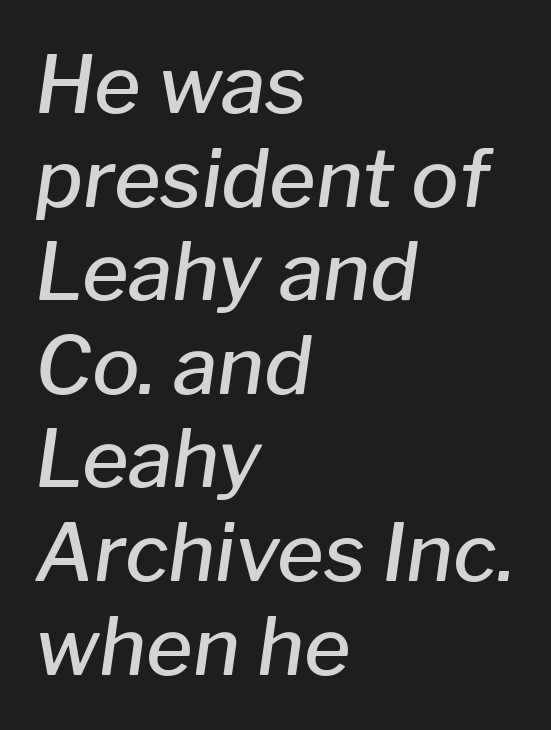
The image shows 80 px semibold type, italic (leaning right); set left-aligned, line spacing 1.17x, normal letter spacing, not underlined; low stroke contrast and a medium x-height.
